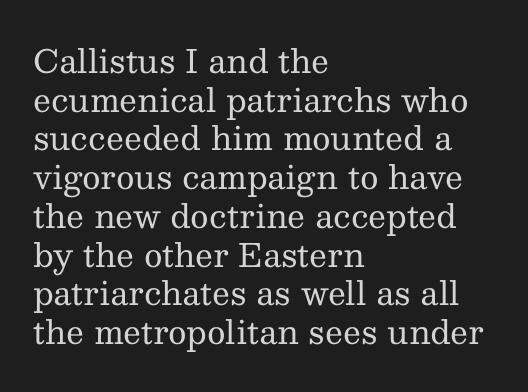
Q: Is the text bold? A: No.
Q: Is the text italic (slanted)? A: No, it is upright.
Q: Is the typeface a serif or a sans-serif typeface? A: Serif.
Q: Is the text underlined? A: No.
Q: How is the paragraph aligned? A: Left-aligned.
Q: Is the spacing between letters normal or unusually wide? A: Normal.
Q: Width (condensed, normal, or wide)? A: Normal.
Q: Stroke contrast? A: Medium.
Q: x-height? A: Medium.
Q: Monospaced? A: No.
